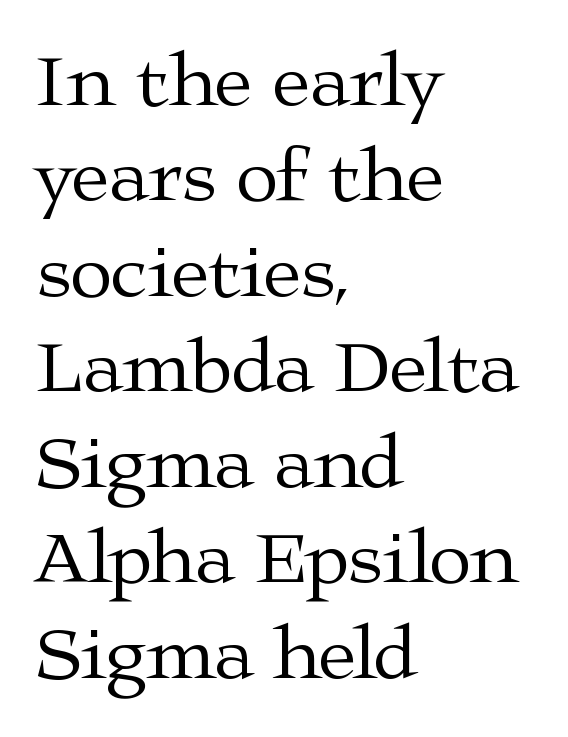
Q: Is the text bold? A: No.
Q: Is the text italic (slanted)? A: No, it is upright.
Q: Is the typeface a serif or a sans-serif typeface? A: Serif.
Q: Is the text underlined? A: No.
Q: How is the paragraph aligned? A: Left-aligned.
Q: Is the spacing between letters normal or unusually wide? A: Normal.
Q: Width (condensed, normal, or wide)? A: Wide.
Q: Stroke contrast? A: Medium.
Q: x-height? A: Medium.
Q: Monospaced? A: No.
